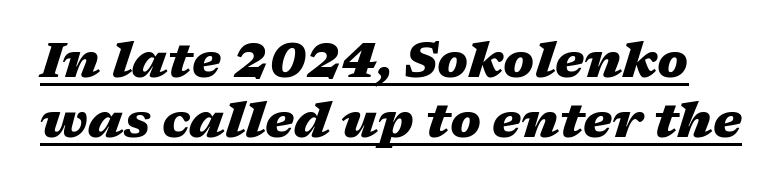
The image shows 49 px heavy, wide type, italic (leaning right); set line spacing 1.22x, normal letter spacing, underlined; medium stroke contrast and a medium x-height.
